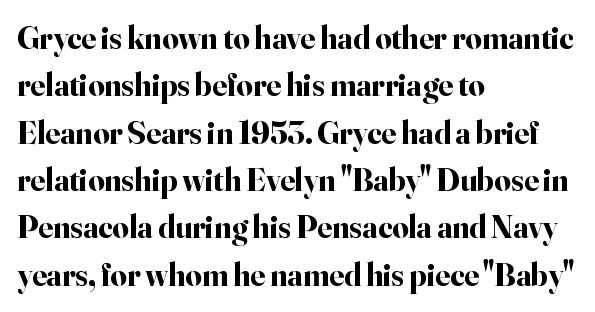
The image shows 32 px bold serif type, upright; set left-aligned, normal line spacing (1.48x), normal letter spacing, not underlined; high stroke contrast and a small x-height.
